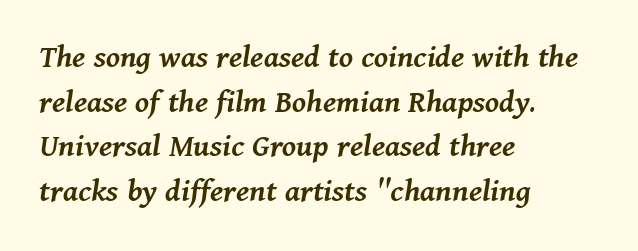
The image shows 34 px semibold type, italic (leaning right); set left-aligned, normal line spacing (1.31x), normal letter spacing, not underlined; medium stroke contrast and a medium x-height.
